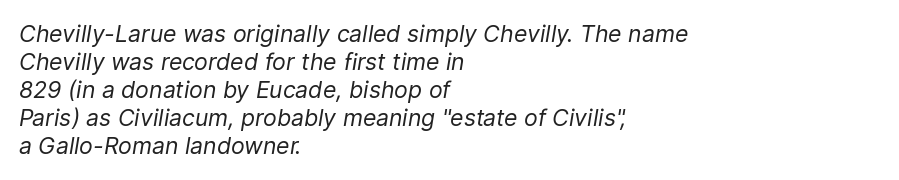
Has an underline been added? It has not. Line beginnings align vertically; line endings do not. Characters are canted at an angle relative to the baseline's perpendicular. Tracking value appears to be zero — textbook default spacing.
